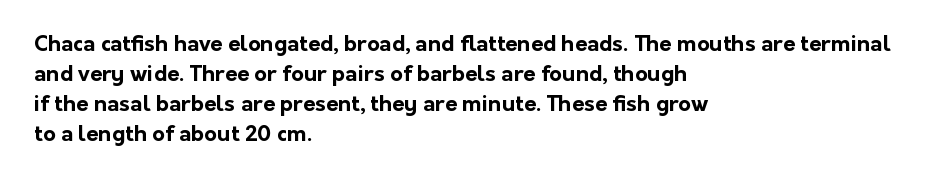
The image shows 22 px bold type, upright; set left-aligned, normal line spacing (1.36x), normal letter spacing, not underlined.
